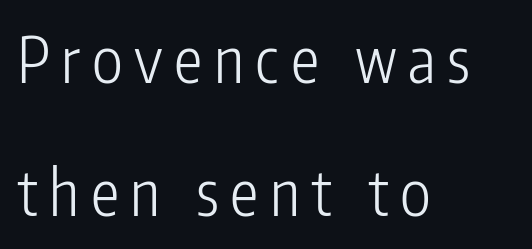
Q: Is the text bold? A: No.
Q: Is the text italic (slanted)? A: No, it is upright.
Q: Is the typeface a serif or a sans-serif typeface? A: Sans-serif.
Q: Is the text underlined? A: No.
Q: How is the paragraph aligned? A: Left-aligned.
Q: Is the spacing between lines tight, normal or loose? A: Loose.
Q: Width (condensed, normal, or wide)? A: Condensed.
Q: Stroke contrast? A: Low.
Q: x-height? A: Medium.
Q: Monospaced? A: No.
